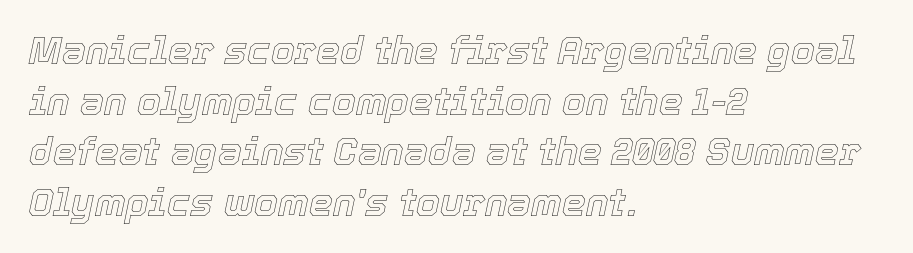
{"italic": "yes", "lean": "right", "slant_degrees": 12, "width": "normal", "x_height": "medium", "monospaced": "no", "underline": "no", "align": "left", "line_spacing": "normal", "line_spacing_ratio": 1.33, "letter_spacing": "normal", "letter_spacing_em": 0.0, "glyph_px": 38}
